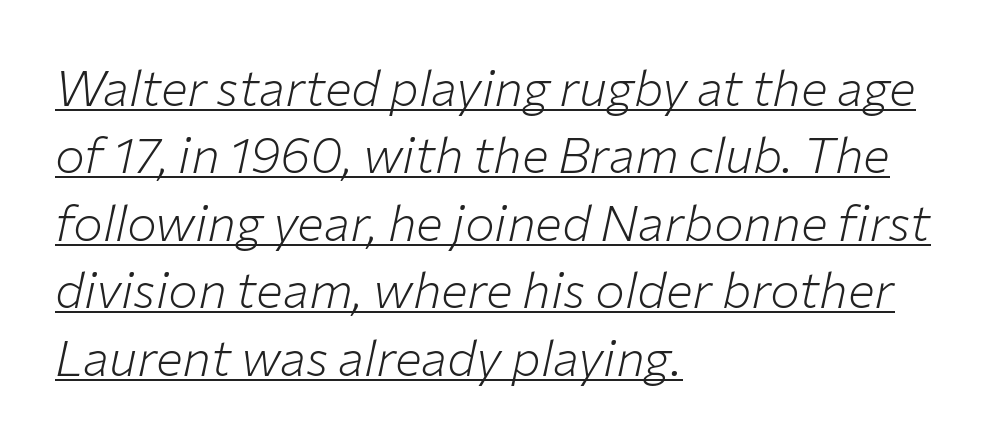
{"italic": "yes", "lean": "right", "slant_degrees": 12, "bold": "no", "weight": "light", "width": "normal", "stroke_contrast": "low", "x_height": "medium", "monospaced": "no", "underline": "yes", "align": "left", "line_spacing": "normal", "line_spacing_ratio": 1.35, "letter_spacing": "normal", "letter_spacing_em": 0.0, "glyph_px": 50}
